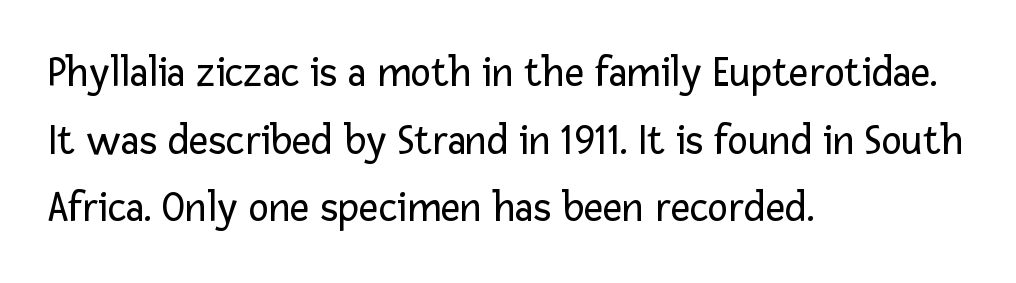
Q: Is the text bold? A: No.
Q: Is the text italic (slanted)? A: No, it is upright.
Q: Is the typeface a serif or a sans-serif typeface? A: Sans-serif.
Q: Is the text underlined? A: No.
Q: How is the paragraph aligned? A: Left-aligned.
Q: Is the spacing between letters normal or unusually wide? A: Normal.
Q: Is the spacing between lines tight, normal or loose? A: Normal.
Q: Width (condensed, normal, or wide)? A: Normal.
Q: Stroke contrast? A: Low.
Q: x-height? A: Medium.
Q: Monospaced? A: No.
